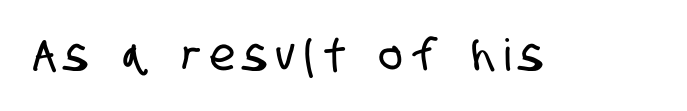
{"serif": "no", "width": "condensed", "stroke_contrast": "low", "x_height": "large", "monospaced": "no", "underline": "no", "letter_spacing": "wide", "letter_spacing_em": 0.23, "glyph_px": 44}
